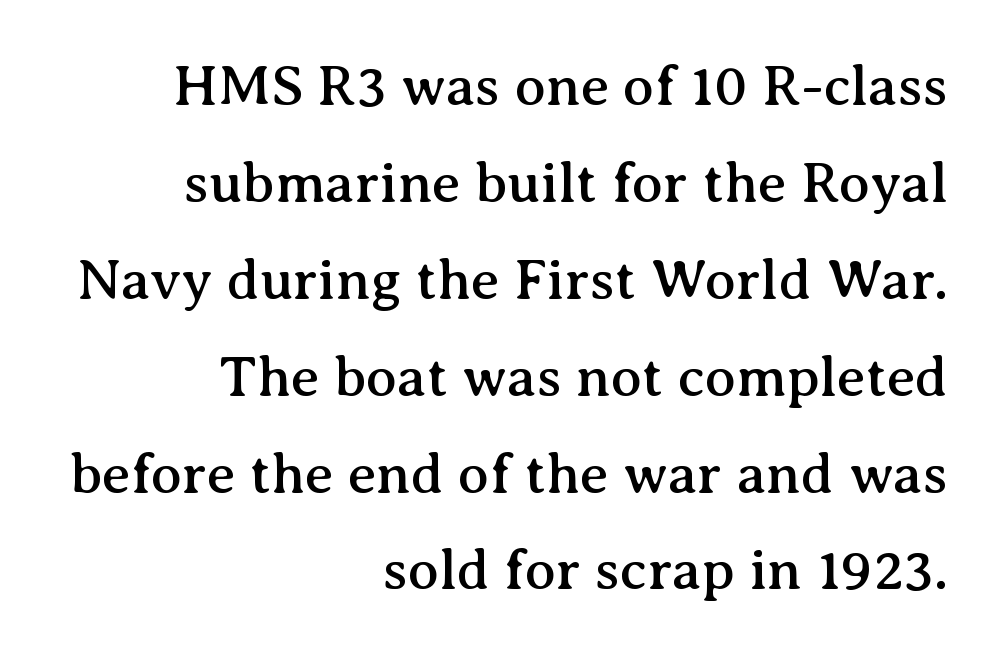
The image shows 57 px serif type, upright; set right-aligned, normal line spacing (1.7x), normal letter spacing, not underlined; medium stroke contrast and a medium x-height.
